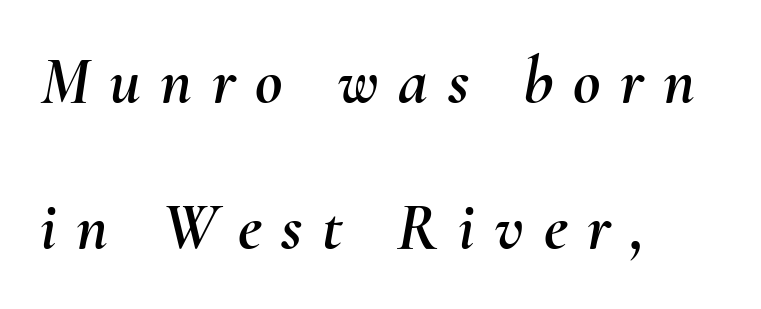
The image shows 67 px text type, italic (leaning right); set left-aligned, loose line spacing (2.18x), unusually wide letter spacing (+0.29 em), not underlined; medium stroke contrast and a small x-height.
